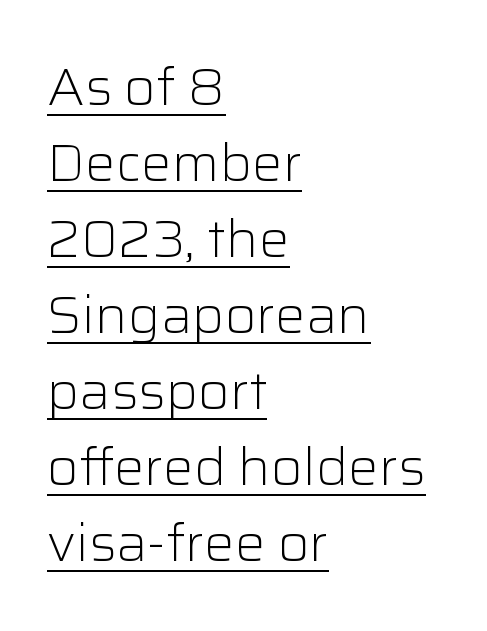
The image shows 51 px light sans-serif type, upright; set left-aligned, normal line spacing (1.49x), normal letter spacing, underlined; low stroke contrast and a medium x-height.
